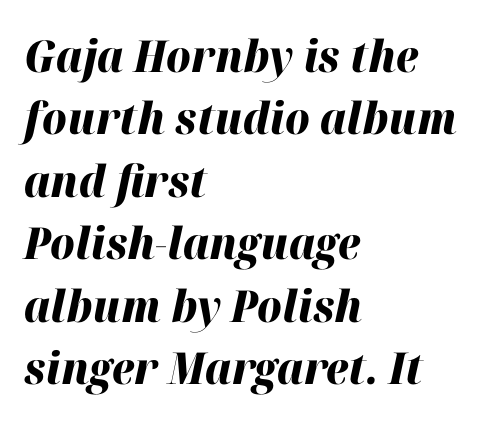
Q: Is the text bold? A: Yes.
Q: Is the text italic (slanted)? A: Yes, it leans right by about 12 degrees.
Q: Is the text underlined? A: No.
Q: How is the paragraph aligned? A: Left-aligned.
Q: Is the spacing between letters normal or unusually wide? A: Normal.
Q: Is the spacing between lines tight, normal or loose? A: Normal.
Q: Width (condensed, normal, or wide)? A: Normal.
Q: Stroke contrast? A: High.
Q: x-height? A: Medium.
Q: Monospaced? A: No.
